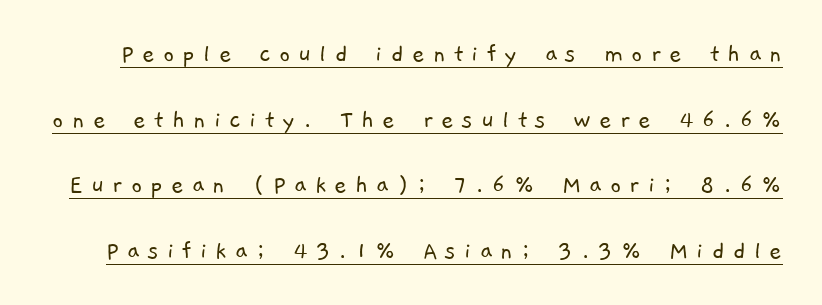
Quick note: interline space is abundant. The face used here appears with an underline applied. Compared with a typical body face, this is equally light or lighter still. Here the glyphs are tracked loosely, breaking word shapes into spaced letters.
